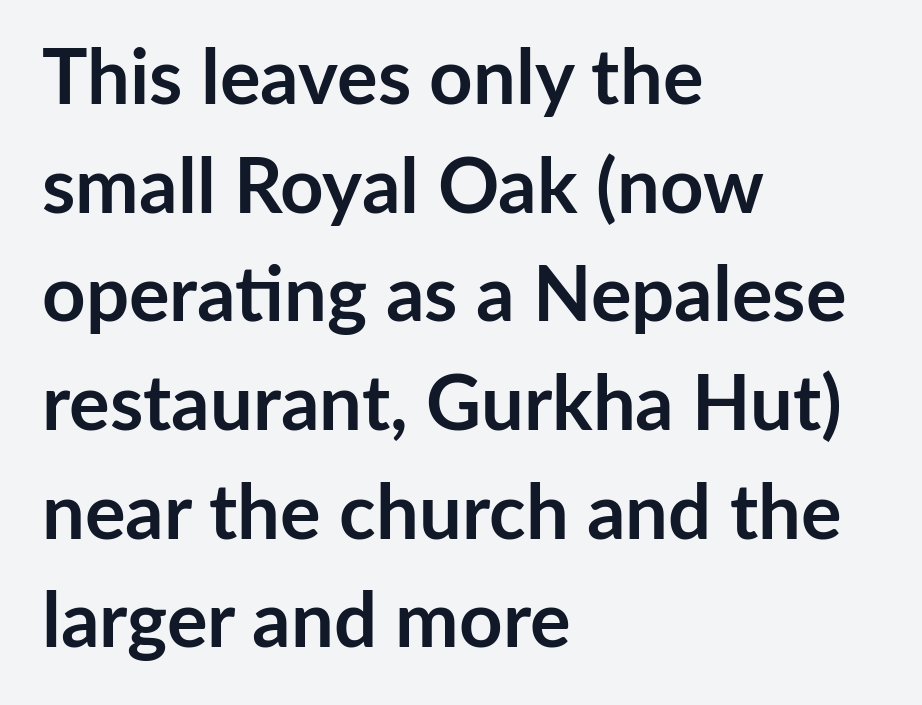
Q: Is the text bold? A: Yes.
Q: Is the text italic (slanted)? A: No, it is upright.
Q: Is the typeface a serif or a sans-serif typeface? A: Sans-serif.
Q: Is the text underlined? A: No.
Q: How is the paragraph aligned? A: Left-aligned.
Q: Is the spacing between letters normal or unusually wide? A: Normal.
Q: Is the spacing between lines tight, normal or loose? A: Normal.
Q: Width (condensed, normal, or wide)? A: Normal.
Q: Stroke contrast? A: Low.
Q: x-height? A: Medium.
Q: Monospaced? A: No.
